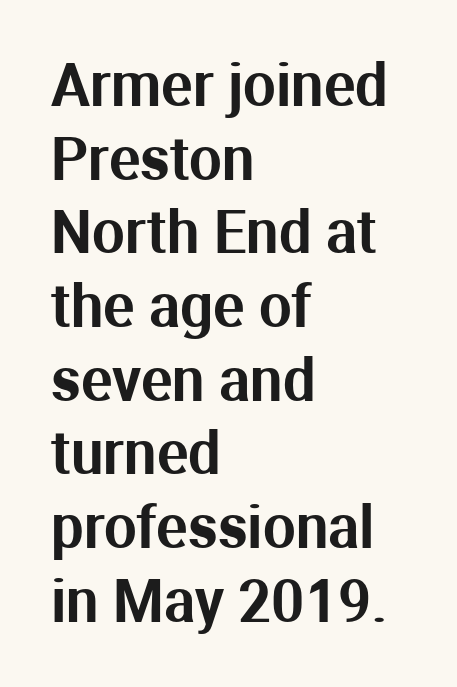
The image shows 58 px sans-serif type, upright; set left-aligned, normal line spacing (1.27x), normal letter spacing, not underlined; medium stroke contrast and a medium x-height.
